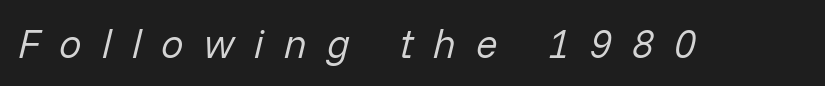
{"italic": "yes", "lean": "right", "slant_degrees": 14, "bold": "no", "weight": "regular", "width": "normal", "stroke_contrast": "low", "x_height": "medium", "monospaced": "no", "underline": "no", "letter_spacing": "wide", "letter_spacing_em": 0.5, "glyph_px": 40}
